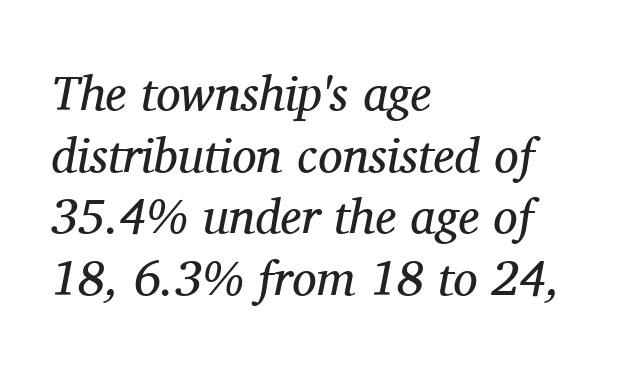
No chunkiness to these letters — they're not bold. If you drew a ruler down the left edge, every line would touch it. Emphasis-style slanted type is in use. The words here are not underlined.
